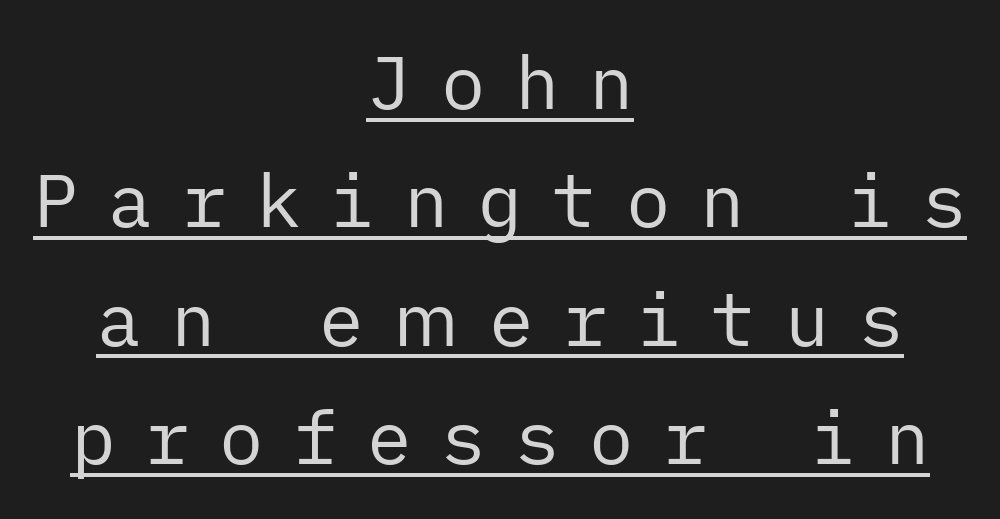
{"serif": "no", "italic": "no", "bold": "no", "weight": "regular", "width": "normal", "stroke_contrast": "low", "x_height": "medium", "underline": "yes", "align": "center", "line_spacing": "normal", "line_spacing_ratio": 1.6, "letter_spacing": "wide", "letter_spacing_em": 0.4, "glyph_px": 74}
